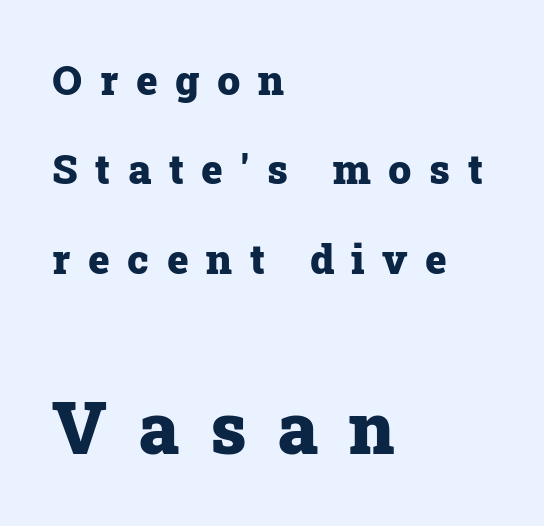
The image shows 72 px heavy serif type, upright; set left-aligned, loose line spacing (2.18x), unusually wide letter spacing (+0.43 em), not underlined; the second (bottom) block is 1.76x larger; low stroke contrast and a medium x-height.
